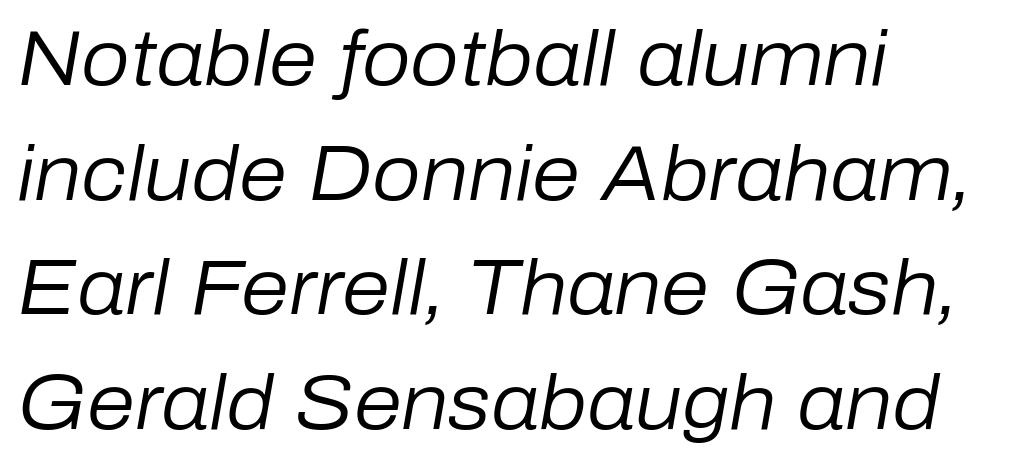
Underlining? Definitely not there. Here the glyphs are tracked normally, forming tight word shapes. Alignment: flush left. This block has exactly the height ordinary leading produces.
